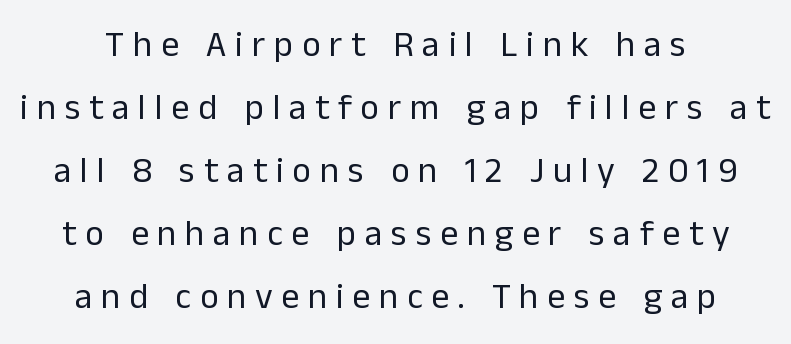
The specimen omits any rule beneath the text block's lines. Inter-character spacing is expanded well beyond the font's built-in metrics. This is sans-serif lettering, the kind often seen on screens and signage. The typesetting does not lean heavy: it is not bold. Varying glyph widths throughout — classic text-font behaviour.
